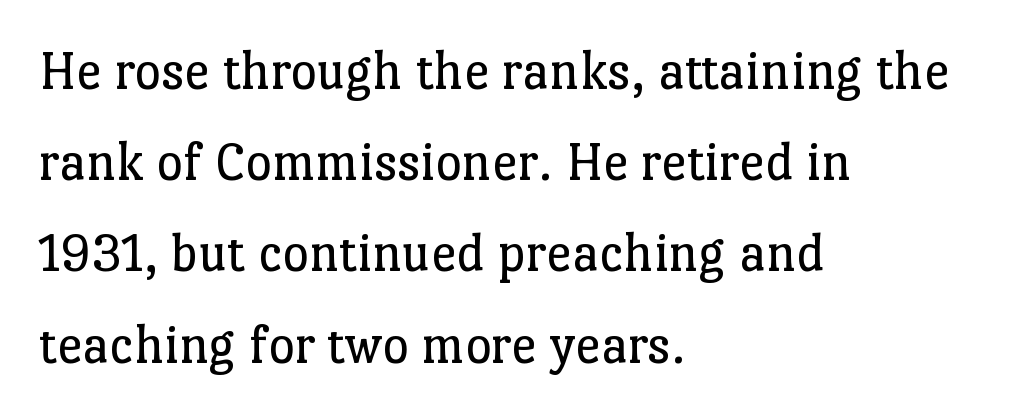
Q: Is the text bold? A: No.
Q: Is the text italic (slanted)? A: No, it is upright.
Q: Is the typeface a serif or a sans-serif typeface? A: Serif.
Q: Is the text underlined? A: No.
Q: How is the paragraph aligned? A: Left-aligned.
Q: Is the spacing between letters normal or unusually wide? A: Normal.
Q: Is the spacing between lines tight, normal or loose? A: Normal.
Q: Width (condensed, normal, or wide)? A: Normal.
Q: Stroke contrast? A: Low.
Q: x-height? A: Medium.
Q: Monospaced? A: No.
